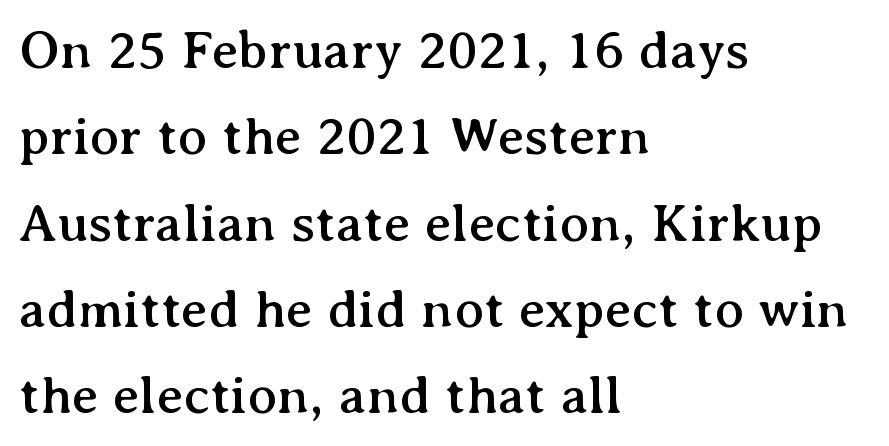
No word sits above an underline. Varying glyph widths throughout — classic text-font behaviour. In CSS terms this would be text-align: left. The letters stand straight up with perfectly vertical stems. Does extra space separate the letters? No, they use regular spacing.
